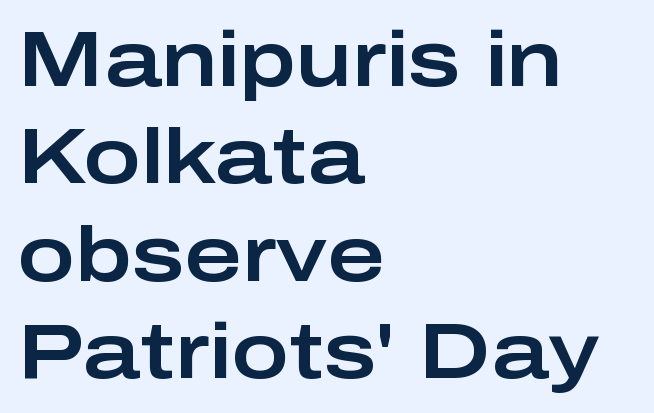
{"serif": "no", "italic": "no", "width": "wide", "stroke_contrast": "low", "x_height": "medium", "monospaced": "no", "underline": "no", "align": "left", "line_spacing": "normal", "line_spacing_ratio": 1.25, "letter_spacing": "normal", "letter_spacing_em": 0.0, "glyph_px": 78}
